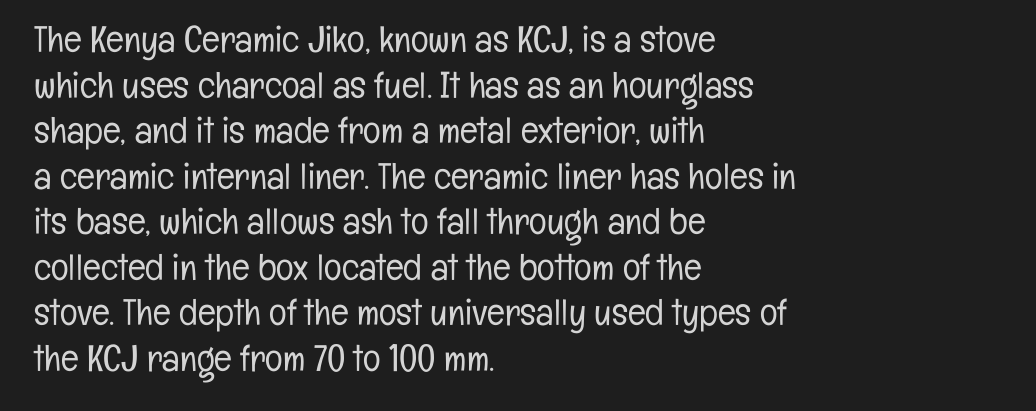
Q: Is the text bold? A: No.
Q: Is the text italic (slanted)? A: No, it is upright.
Q: Is the typeface a serif or a sans-serif typeface? A: Sans-serif.
Q: Is the text underlined? A: No.
Q: How is the paragraph aligned? A: Left-aligned.
Q: Is the spacing between letters normal or unusually wide? A: Normal.
Q: Width (condensed, normal, or wide)? A: Condensed.
Q: Stroke contrast? A: Low.
Q: x-height? A: Medium.
Q: Monospaced? A: No.
